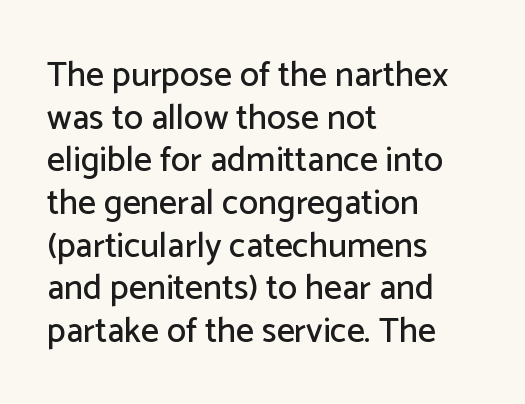
Q: Is the text italic (slanted)? A: No, it is upright.
Q: Is the typeface a serif or a sans-serif typeface? A: Sans-serif.
Q: Is the text underlined? A: No.
Q: How is the paragraph aligned? A: Left-aligned.
Q: Is the spacing between letters normal or unusually wide? A: Normal.
Q: Width (condensed, normal, or wide)? A: Normal.
Q: Stroke contrast? A: Low.
Q: x-height? A: Medium.
Q: Monospaced? A: No.
